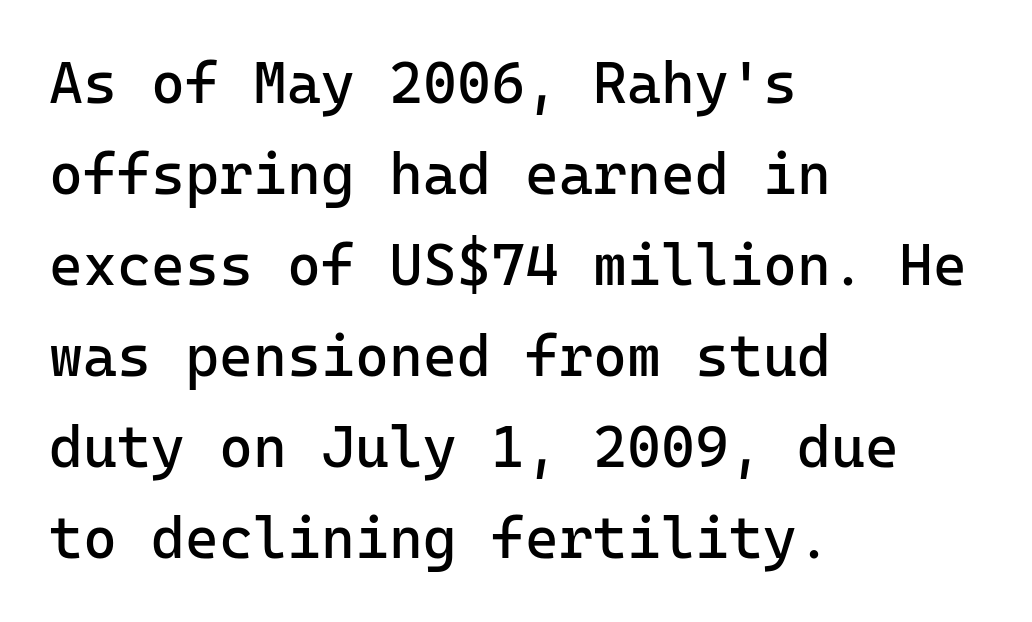
{"serif": "no", "italic": "no", "bold": "no", "weight": "regular", "width": "normal", "stroke_contrast": "low", "x_height": "medium", "monospaced": "yes", "underline": "no", "align": "left", "line_spacing": "normal", "line_spacing_ratio": 1.57, "letter_spacing": "normal", "letter_spacing_em": 0.0, "glyph_px": 58}
